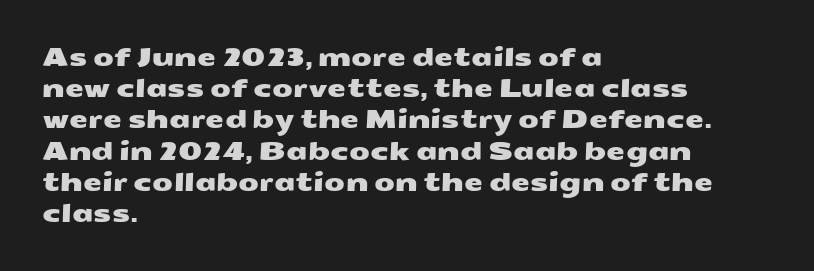
{"underline": "no", "align": "left", "line_spacing": "normal", "line_spacing_ratio": 1.3, "letter_spacing": "normal", "letter_spacing_em": 0.0, "glyph_px": 24}
